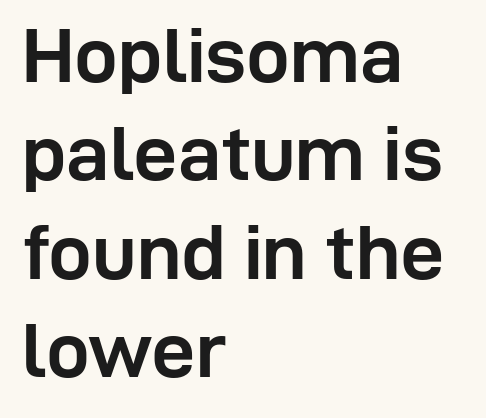
{"serif": "no", "italic": "no", "bold": "yes", "weight": "semibold", "width": "normal", "stroke_contrast": "low", "x_height": "medium", "monospaced": "no", "underline": "no", "align": "left", "line_spacing": "normal", "line_spacing_ratio": 1.26, "letter_spacing": "normal", "letter_spacing_em": 0.0, "glyph_px": 78}
